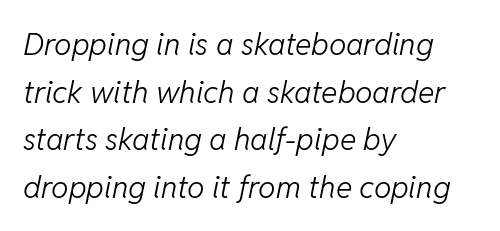
The image shows 31 px light type, italic (leaning right); set left-aligned, normal line spacing (1.54x), normal letter spacing, not underlined; low stroke contrast and a medium x-height.
